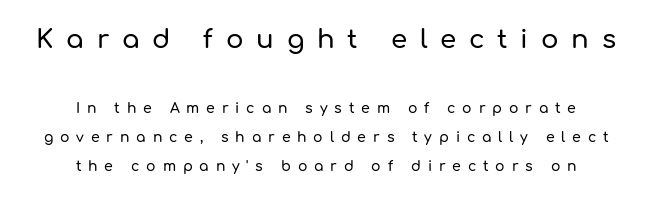
{"italic": "no", "underline": "no", "align": "center", "line_spacing": "loose", "line_spacing_ratio": 2.08, "letter_spacing": "wide", "letter_spacing_em": 0.49, "larger_block": "first", "size_ratio": 1.86, "glyph_px": 26}
